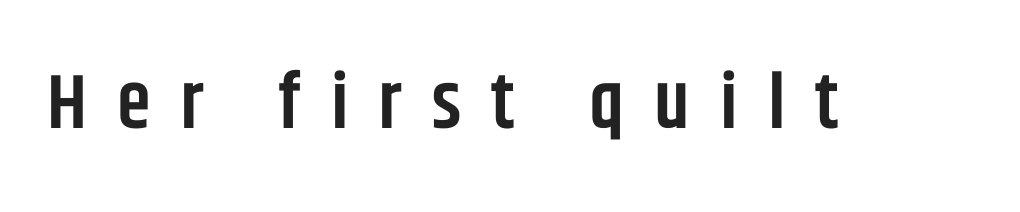
{"serif": "no", "italic": "no", "bold": "semi", "weight": "semibold", "width": "condensed", "stroke_contrast": "low", "x_height": "large", "monospaced": "no", "underline": "no", "letter_spacing": "wide", "letter_spacing_em": 0.39, "glyph_px": 77}
